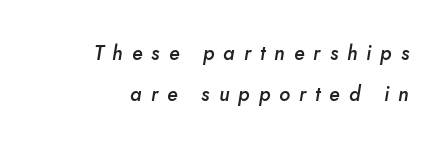
Q: Is the text bold? A: Semi-bold.
Q: Is the text italic (slanted)? A: Yes, it leans right by about 10 degrees.
Q: Is the text underlined? A: No.
Q: Is the spacing between letters normal or unusually wide? A: Unusually wide.
Q: Is the spacing between lines tight, normal or loose? A: Loose.
